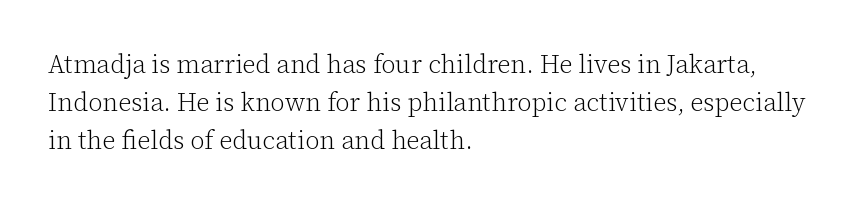
The image shows 25 px text type, upright; set left-aligned, normal line spacing (1.53x), normal letter spacing, not underlined.
